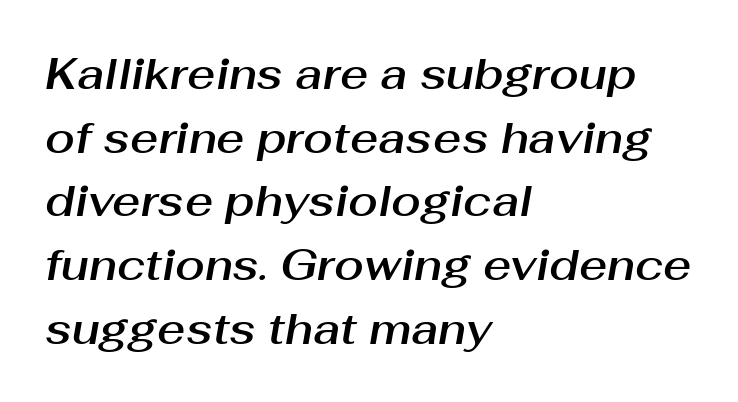
Q: Is the text italic (slanted)? A: Yes, it leans right by about 10 degrees.
Q: Is the text underlined? A: No.
Q: How is the paragraph aligned? A: Left-aligned.
Q: Is the spacing between letters normal or unusually wide? A: Normal.
Q: Is the spacing between lines tight, normal or loose? A: Normal.
Q: Width (condensed, normal, or wide)? A: Normal.
Q: Stroke contrast? A: Medium.
Q: x-height? A: Medium.
Q: Monospaced? A: No.
